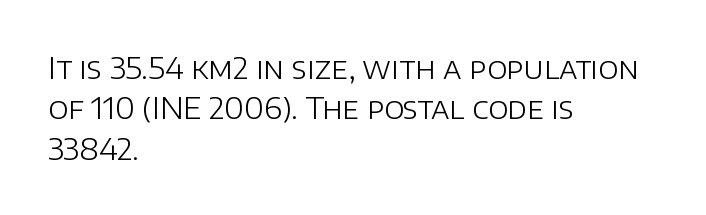
{"serif": "no", "italic": "no", "bold": "no", "weight": "light", "width": "normal", "stroke_contrast": "low", "x_height": "large", "monospaced": "no", "underline": "no", "align": "left", "line_spacing": "normal", "line_spacing_ratio": 1.35, "letter_spacing": "normal", "letter_spacing_em": 0.0, "glyph_px": 30}
